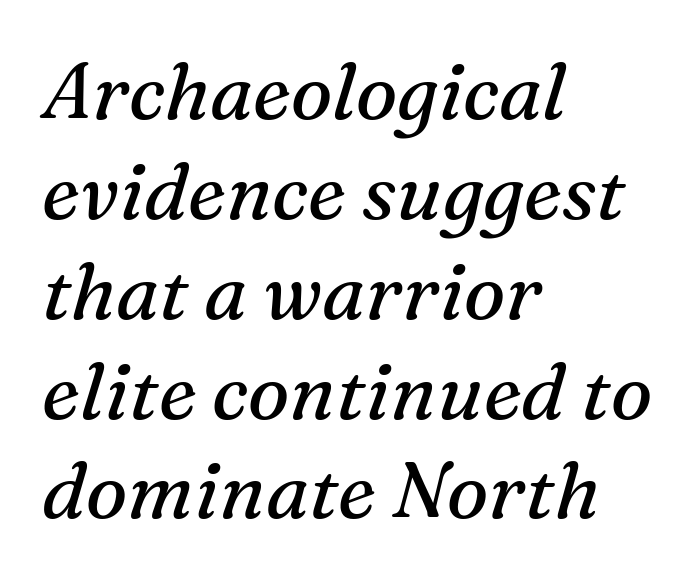
{"serif": "yes", "italic": "yes", "lean": "right", "slant_degrees": 16, "bold": "no", "weight": "regular", "width": "normal", "stroke_contrast": "medium", "x_height": "medium", "monospaced": "no", "underline": "no", "align": "left", "line_spacing": "normal", "line_spacing_ratio": 1.28, "letter_spacing": "normal", "letter_spacing_em": 0.0, "glyph_px": 78}
